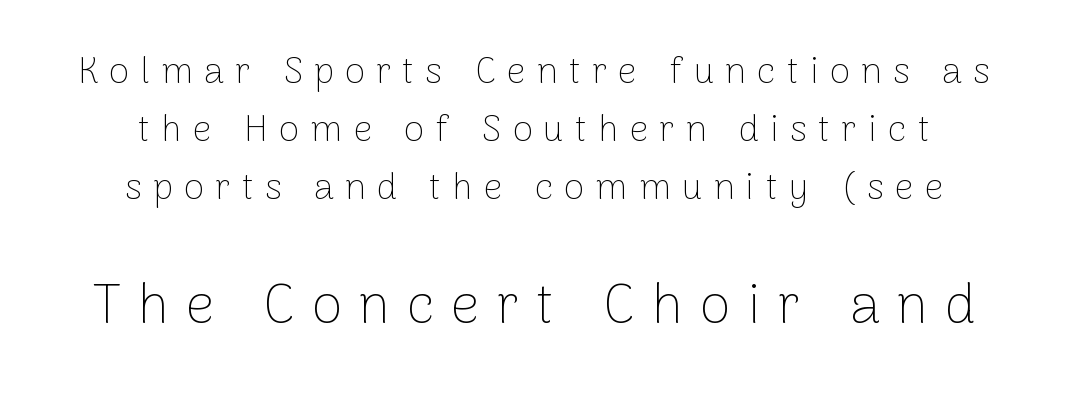
{"serif": "no", "italic": "no", "bold": "no", "weight": "thin", "width": "normal", "stroke_contrast": "low", "x_height": "medium", "monospaced": "no", "underline": "no", "align": "center", "line_spacing": "normal", "line_spacing_ratio": 1.57, "letter_spacing": "wide", "letter_spacing_em": 0.3, "larger_block": "second", "size_ratio": 1.51, "glyph_px": 56}
